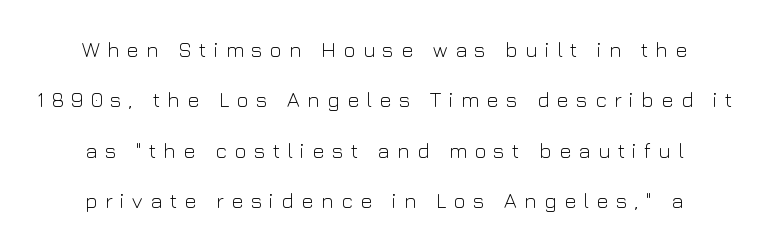
Q: Is the text bold? A: No.
Q: Is the text italic (slanted)? A: No, it is upright.
Q: Is the text underlined? A: No.
Q: Is the spacing between letters normal or unusually wide? A: Unusually wide.
Q: Is the spacing between lines tight, normal or loose? A: Loose.
